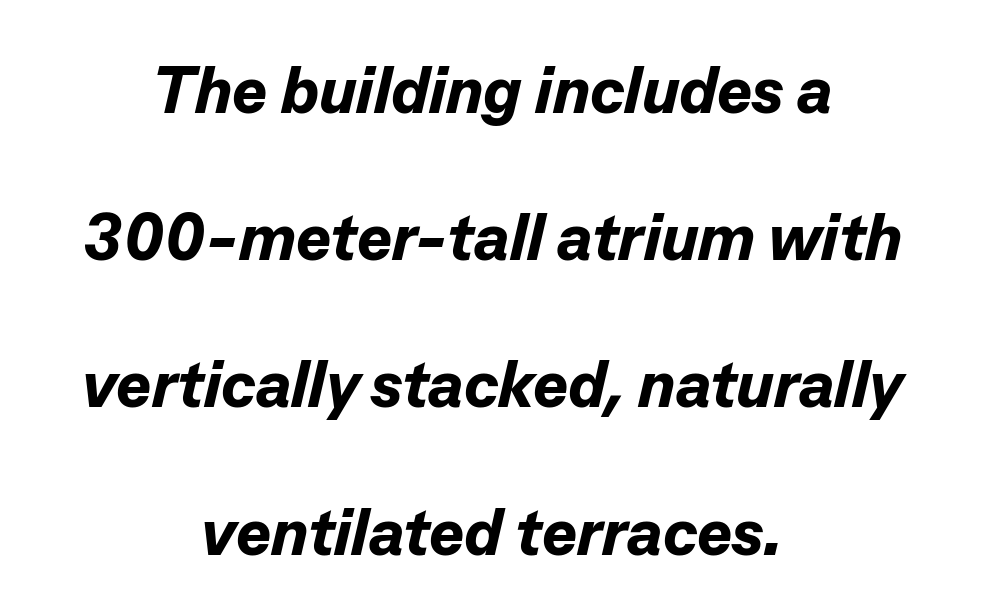
Q: Is the text bold? A: Yes.
Q: Is the text italic (slanted)? A: Yes, it leans right by about 13 degrees.
Q: Is the text underlined? A: No.
Q: How is the paragraph aligned? A: Centered.
Q: Is the spacing between letters normal or unusually wide? A: Normal.
Q: Is the spacing between lines tight, normal or loose? A: Loose.
Q: Width (condensed, normal, or wide)? A: Normal.
Q: Stroke contrast? A: Low.
Q: x-height? A: Medium.
Q: Monospaced? A: No.
